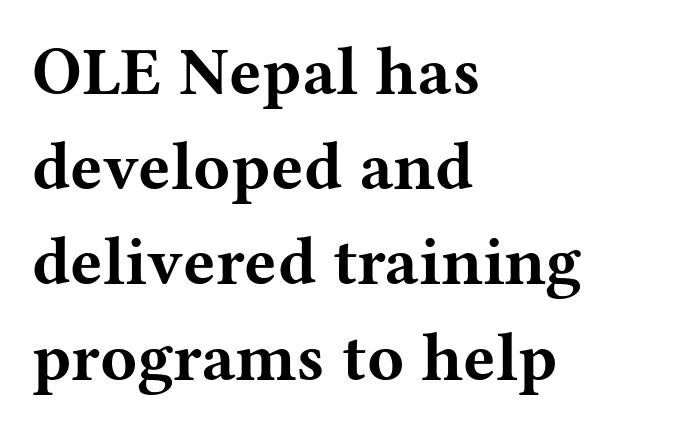
A dark, heavy texture on the line: the type is bold. A typesetter would call this leading conventional body-copy spacing. Characters remain perfectly vertical along every line. Typographically, this falls in the serif category.
